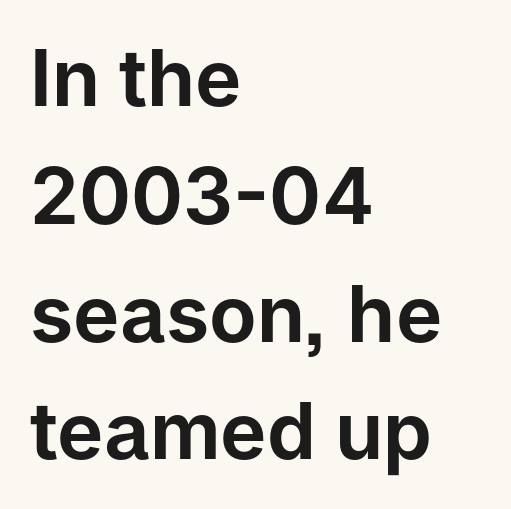
{"serif": "no", "italic": "no", "width": "normal", "stroke_contrast": "low", "x_height": "medium", "monospaced": "no", "underline": "no", "align": "left", "line_spacing": "normal", "line_spacing_ratio": 1.51, "letter_spacing": "normal", "letter_spacing_em": 0.0, "glyph_px": 78}
